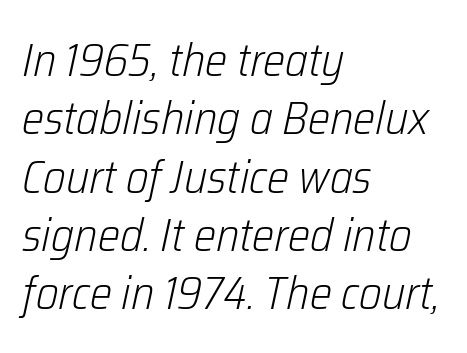
Letters have the restrained weight of plain body copy at most. Compared with a centered layout, this one pins lines to the left instead. These lines keep a tight, regular rhythm from letter to letter. Proportional: the letters do not fall into vertical columns. A typesetter would mark this as italic.
